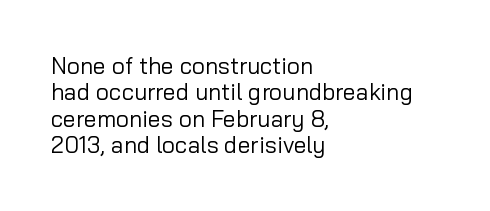
Q: Is the text bold? A: No.
Q: Is the text italic (slanted)? A: No, it is upright.
Q: Is the text underlined? A: No.
Q: How is the paragraph aligned? A: Left-aligned.
Q: Is the spacing between letters normal or unusually wide? A: Normal.
Q: Is the spacing between lines tight, normal or loose? A: Tight.
